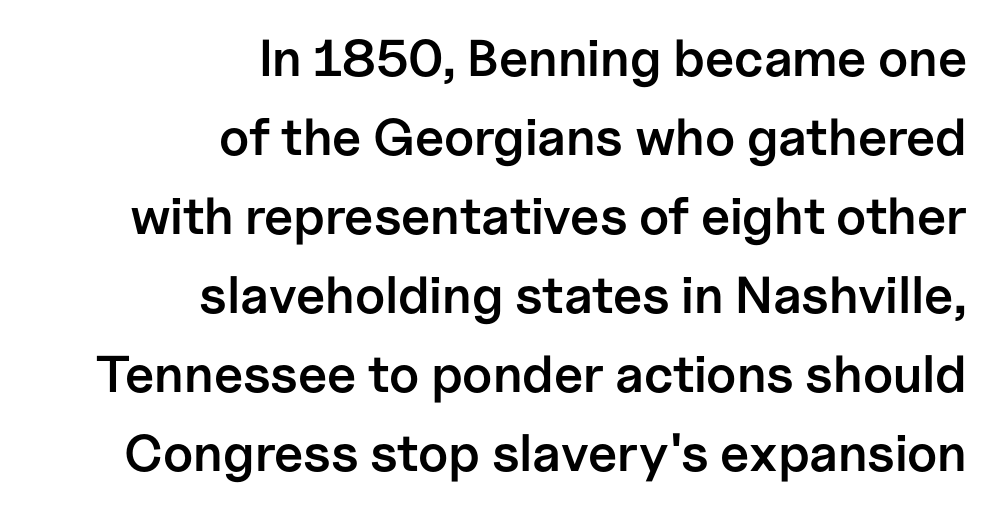
{"serif": "no", "italic": "no", "bold": "semi", "weight": "semibold", "width": "normal", "stroke_contrast": "low", "x_height": "medium", "monospaced": "no", "underline": "no", "align": "right", "line_spacing": "normal", "line_spacing_ratio": 1.52, "letter_spacing": "normal", "letter_spacing_em": 0.0, "glyph_px": 52}
